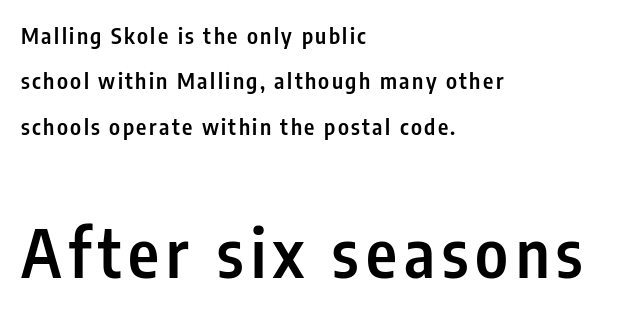
The image shows 66 px semibold, condensed sans-serif type, upright; set left-aligned, loose line spacing (2.06x), not underlined; the second (bottom) block is 3.0x larger; low stroke contrast and a medium x-height.
